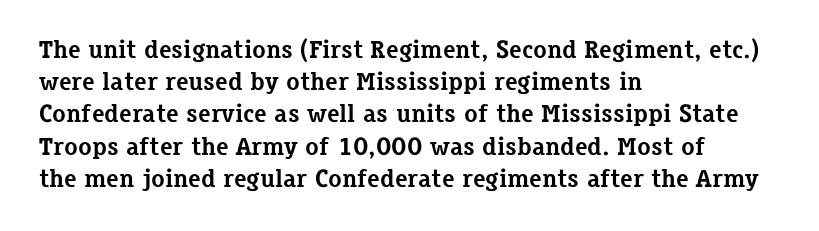
The lines sit at an ordinary, default distance from one another. Italic? Not at all — the glyphs are vertical. This rendering leaves character spacing at its baseline value. A student would call this left alignment; a typographer would say flush left, rag right.
